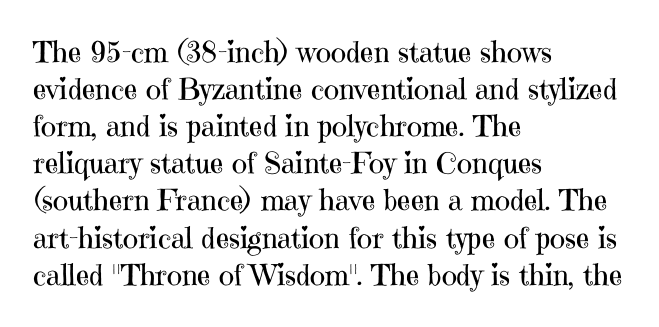
Q: Is the text bold? A: No.
Q: Is the text italic (slanted)? A: No, it is upright.
Q: Is the typeface a serif or a sans-serif typeface? A: Serif.
Q: Is the text underlined? A: No.
Q: How is the paragraph aligned? A: Left-aligned.
Q: Is the spacing between letters normal or unusually wide? A: Normal.
Q: Is the spacing between lines tight, normal or loose? A: Normal.
Q: Width (condensed, normal, or wide)? A: Normal.
Q: Stroke contrast? A: High.
Q: x-height? A: Medium.
Q: Monospaced? A: No.
